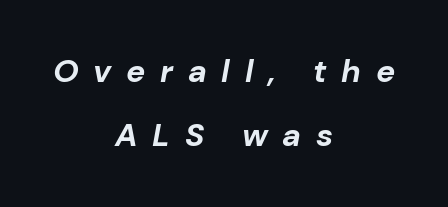
Q: Is the text bold? A: Yes.
Q: Is the text italic (slanted)? A: Yes, it leans right by about 10 degrees.
Q: Is the text underlined? A: No.
Q: How is the paragraph aligned? A: Centered.
Q: Is the spacing between letters normal or unusually wide? A: Unusually wide.
Q: Is the spacing between lines tight, normal or loose? A: Loose.
Q: Width (condensed, normal, or wide)? A: Normal.
Q: Stroke contrast? A: Low.
Q: x-height? A: Medium.
Q: Monospaced? A: No.
